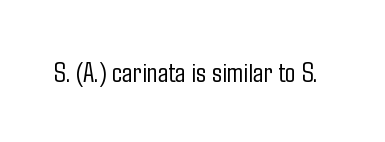
The image shows 28 px light, condensed sans-serif type, upright; set normal letter spacing, not underlined; low stroke contrast and a medium x-height.
